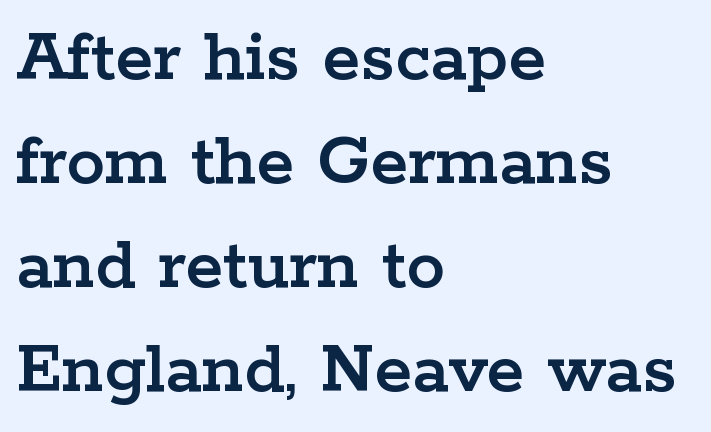
The letters sit at their default tracking, neither squeezed nor spread. The text was rendered using a seriffed face with decorative stroke endings. This is the regular roman posture of the typeface. The foot of each line stays bare and open.
